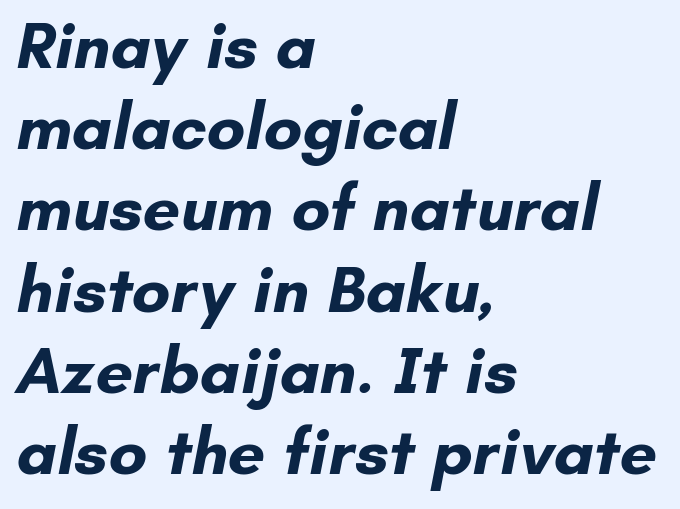
Q: Is the text bold? A: Yes.
Q: Is the typeface a serif or a sans-serif typeface? A: Sans-serif.
Q: Is the text underlined? A: No.
Q: How is the paragraph aligned? A: Left-aligned.
Q: Is the spacing between letters normal or unusually wide? A: Normal.
Q: Width (condensed, normal, or wide)? A: Normal.
Q: Stroke contrast? A: Low.
Q: x-height? A: Small.
Q: Monospaced? A: No.
